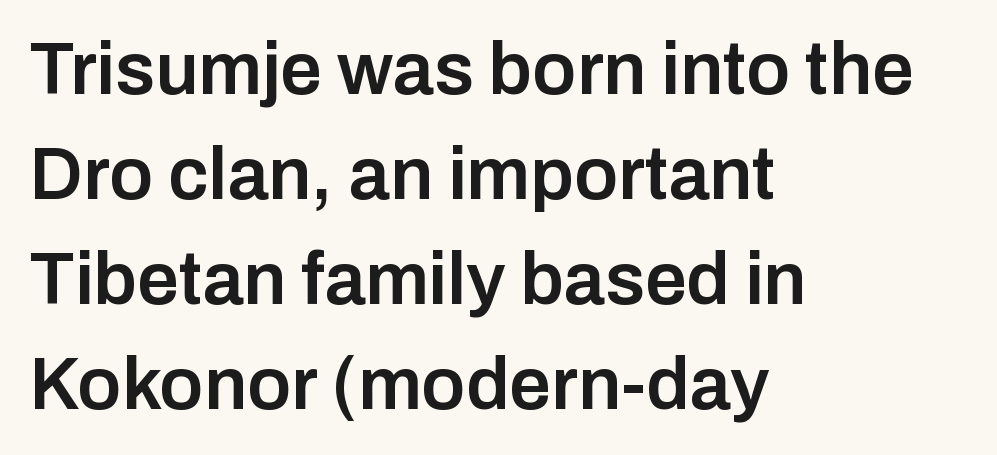
{"serif": "no", "italic": "no", "bold": "semi", "weight": "semibold", "width": "normal", "stroke_contrast": "low", "x_height": "medium", "monospaced": "no", "underline": "no", "align": "left", "line_spacing": "normal", "line_spacing_ratio": 1.42, "letter_spacing": "normal", "letter_spacing_em": 0.0, "glyph_px": 74}
